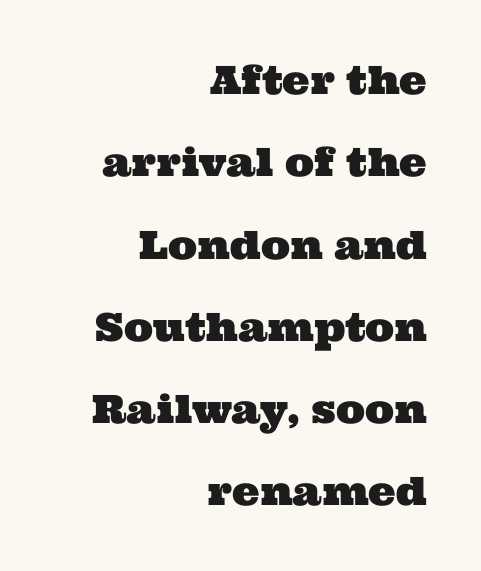
{"serif": "yes", "width": "wide", "stroke_contrast": "medium", "x_height": "medium", "monospaced": "no", "underline": "no", "align": "right", "line_spacing": "loose", "line_spacing_ratio": 2.11, "letter_spacing": "normal", "letter_spacing_em": 0.0, "glyph_px": 39}
